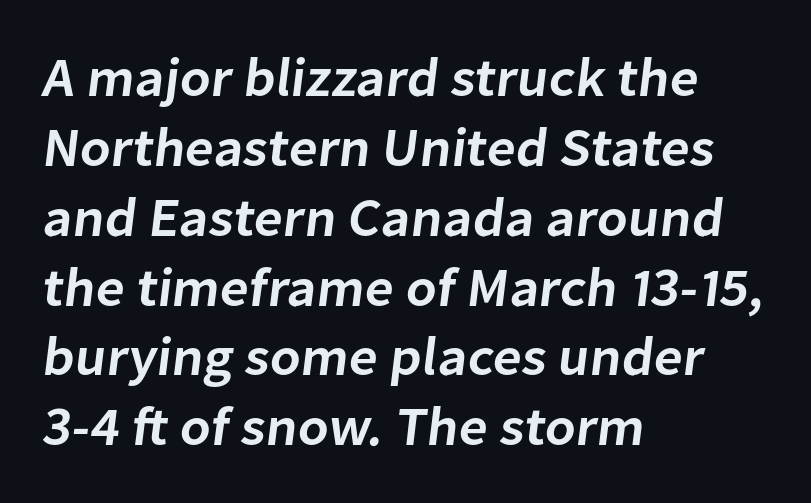
Q: Is the text bold? A: Semi-bold.
Q: Is the typeface a serif or a sans-serif typeface? A: Sans-serif.
Q: Is the text underlined? A: No.
Q: How is the paragraph aligned? A: Left-aligned.
Q: Is the spacing between letters normal or unusually wide? A: Normal.
Q: Is the spacing between lines tight, normal or loose? A: Normal.
Q: Width (condensed, normal, or wide)? A: Normal.
Q: Stroke contrast? A: Low.
Q: x-height? A: Medium.
Q: Monospaced? A: No.
